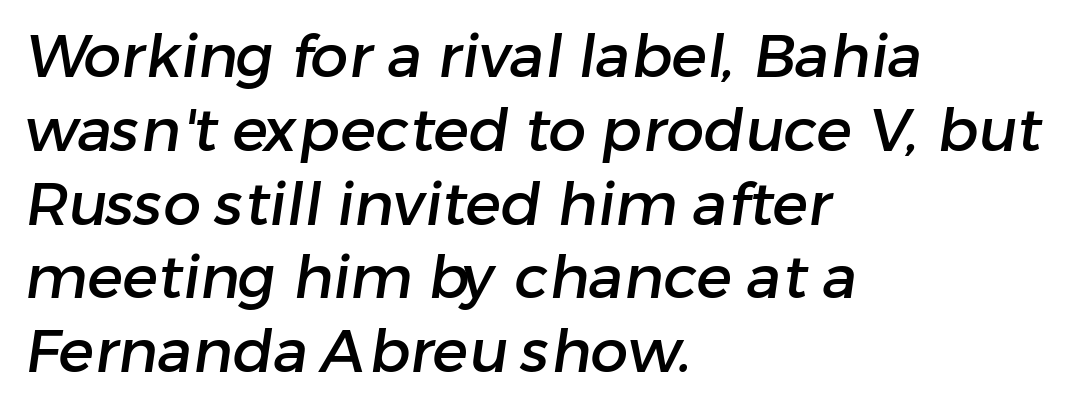
{"serif": "no", "width": "normal", "stroke_contrast": "low", "x_height": "medium", "monospaced": "no", "underline": "no", "align": "left", "line_spacing_ratio": 1.23, "letter_spacing": "normal", "letter_spacing_em": 0.0, "glyph_px": 60}
